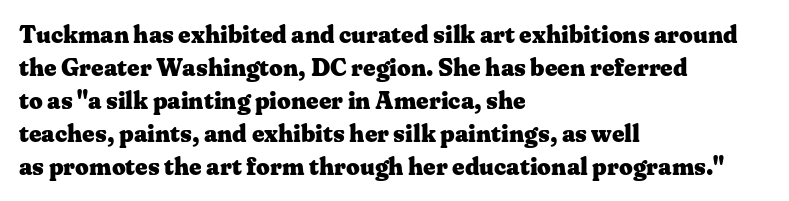
{"italic": "no", "bold": "yes", "underline": "no", "align": "left", "line_spacing": "normal", "line_spacing_ratio": 1.37, "letter_spacing": "normal", "letter_spacing_em": 0.0, "glyph_px": 24}
